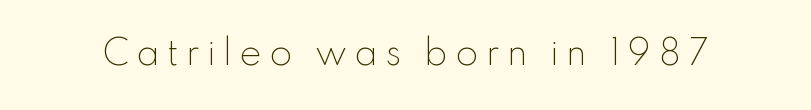
The image shows 33 px light sans-serif type, upright; set unusually wide letter spacing (+0.22 em), not underlined; low stroke contrast and a small x-height.
